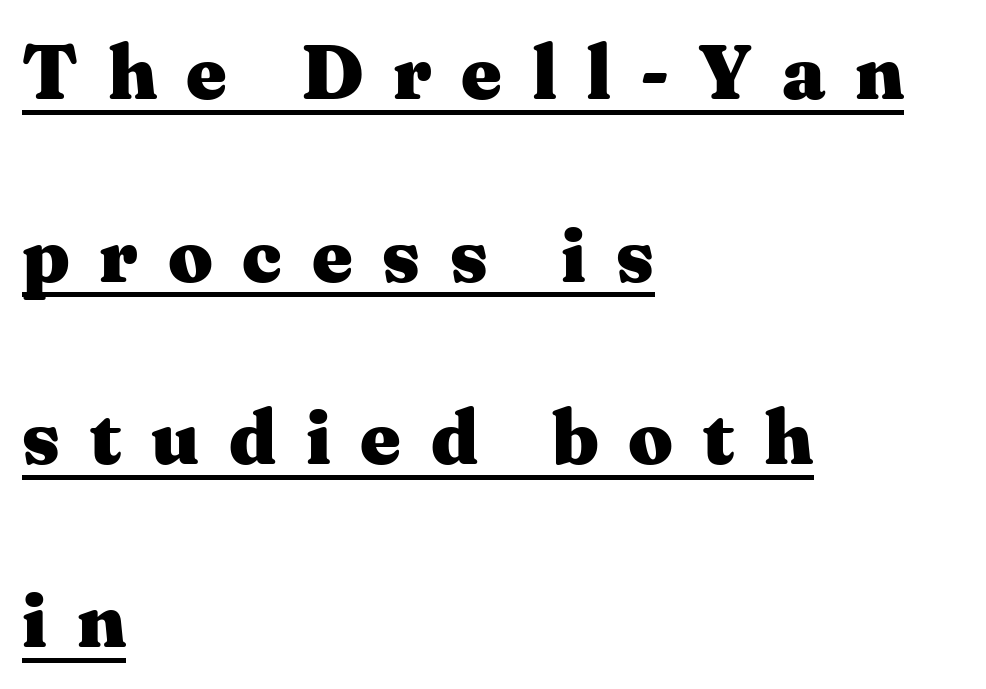
{"serif": "yes", "italic": "no", "bold": "yes", "weight": "heavy", "width": "wide", "stroke_contrast": "medium", "x_height": "medium", "monospaced": "no", "underline": "yes", "align": "left", "line_spacing": "loose", "line_spacing_ratio": 2.34, "letter_spacing": "wide", "letter_spacing_em": 0.38, "glyph_px": 78}
